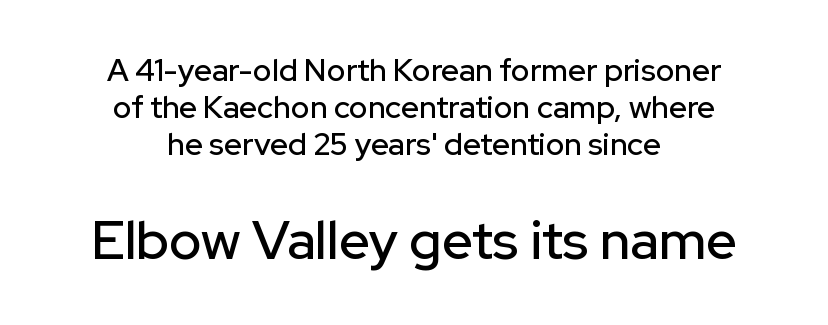
Q: Is the text italic (slanted)? A: No, it is upright.
Q: Is the typeface a serif or a sans-serif typeface? A: Sans-serif.
Q: Is the text underlined? A: No.
Q: How is the paragraph aligned? A: Centered.
Q: Is the spacing between letters normal or unusually wide? A: Normal.
Q: Which block of text is set in a larger size, the first (top) or the second (bottom)? A: The second (bottom) one.
Q: Width (condensed, normal, or wide)? A: Normal.
Q: Stroke contrast? A: Low.
Q: x-height? A: Medium.
Q: Monospaced? A: No.
